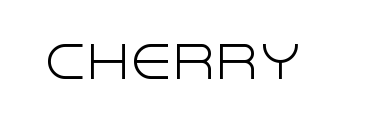
The type family on display is of the sans-serif kind. The tracking reads as untouched default to a designer's eye. Character widths vary here, with narrow letters taking less room than wide ones. Weight: not bold — regular or lighter.
